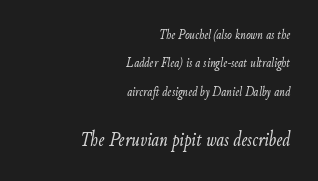
Q: Is the text bold? A: No.
Q: Is the text italic (slanted)? A: Yes, it leans right by about 9 degrees.
Q: Is the text underlined? A: No.
Q: How is the paragraph aligned? A: Right-aligned.
Q: Is the spacing between letters normal or unusually wide? A: Normal.
Q: Is the spacing between lines tight, normal or loose? A: Loose.
Q: Which block of text is set in a larger size, the first (top) or the second (bottom)? A: The second (bottom) one.
